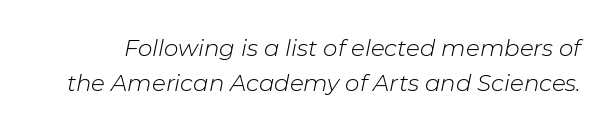
Is this a heavy cut? Hardly; it is regular or lighter. The string is rendered with underlining switched off. You can tell it's italic because the verticals aren't actually vertical. How are the letters spaced? Ordinarily, with no added tracking. The designer left line spacing at the default.
